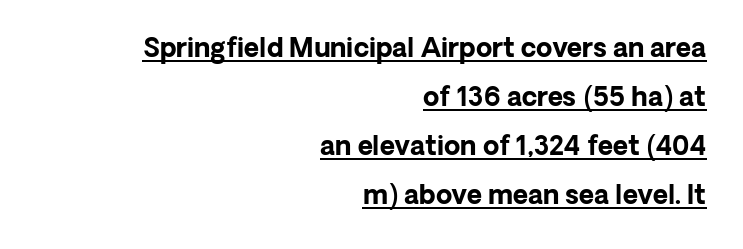
A flush-right, rag-left setting is used for this passage. Every letter is thick-stroked: bold, no question. The horizontal fit of the characters is conventional and even. These characters rest on top of a visible drawn line. Is there any slant? The stems are plumb.
